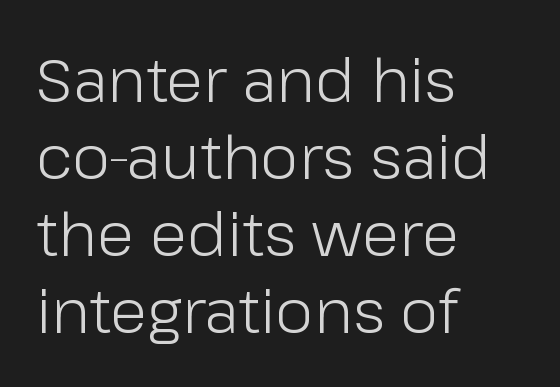
Observe the absence of serifs on each vertical stroke in this sample. This sample has the flowing, uneven cadence of proportional lettering. In terms of leading, this rendering sits right in the middle. Between one letter and the next there's only the usual sliver of space. The weight would be labelled regular, book, light, or lighter still. The baseline area is clear.
